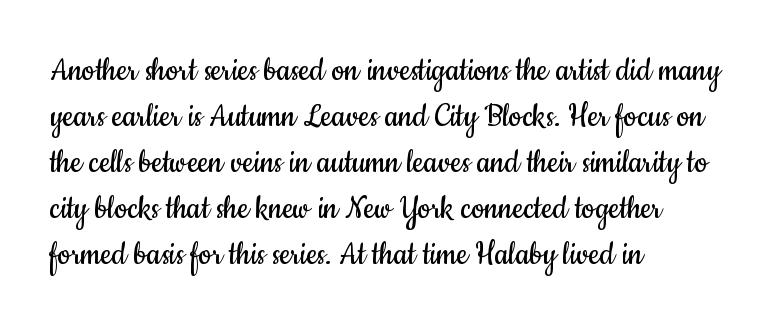
The image shows 37 px regular-weight, condensed sans-serif type; set left-aligned, line spacing 1.24x, normal letter spacing, not underlined; low stroke contrast and a small x-height.
